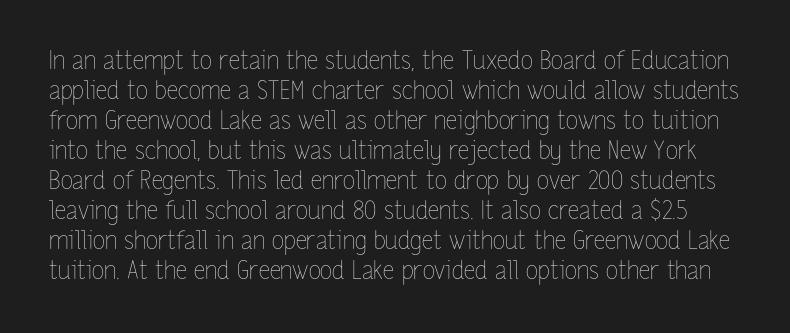
Q: Is the text bold? A: No.
Q: Is the text italic (slanted)? A: No, it is upright.
Q: Is the text underlined? A: No.
Q: Is the spacing between letters normal or unusually wide? A: Normal.
